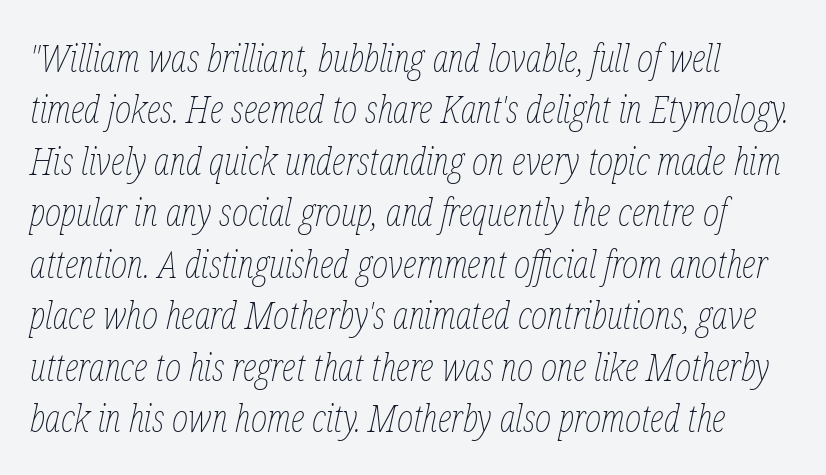
The image shows 39 px thin, condensed type, italic (leaning right); set normal line spacing (1.32x), normal letter spacing, not underlined; low stroke contrast and a medium x-height.
